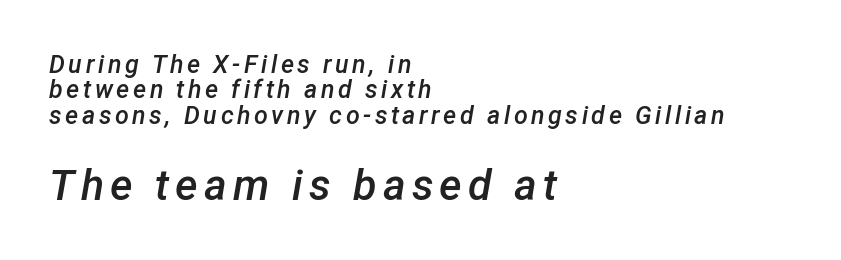
{"italic": "yes", "lean": "right", "slant_degrees": 12, "bold": "semi", "weight": "semibold", "width": "normal", "stroke_contrast": "low", "x_height": "medium", "monospaced": "no", "underline": "no", "align": "left", "line_spacing": "tight", "line_spacing_ratio": 1.02, "larger_block": "second", "size_ratio": 1.72, "glyph_px": 43}
